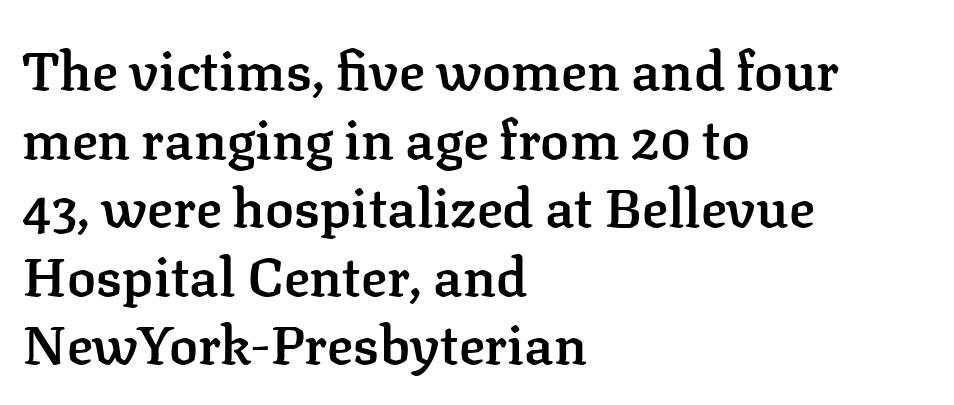
Q: Is the text bold? A: Semi-bold.
Q: Is the text italic (slanted)? A: No, it is upright.
Q: Is the typeface a serif or a sans-serif typeface? A: Serif.
Q: Is the text underlined? A: No.
Q: How is the paragraph aligned? A: Left-aligned.
Q: Is the spacing between letters normal or unusually wide? A: Normal.
Q: Is the spacing between lines tight, normal or loose? A: Normal.
Q: Width (condensed, normal, or wide)? A: Normal.
Q: Stroke contrast? A: Low.
Q: x-height? A: Medium.
Q: Monospaced? A: No.
